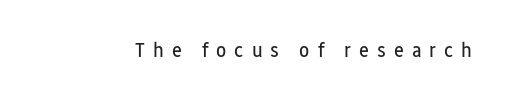
Q: Is the text bold? A: No.
Q: Is the text italic (slanted)? A: No, it is upright.
Q: Is the text underlined? A: No.
Q: Is the spacing between letters normal or unusually wide? A: Unusually wide.
